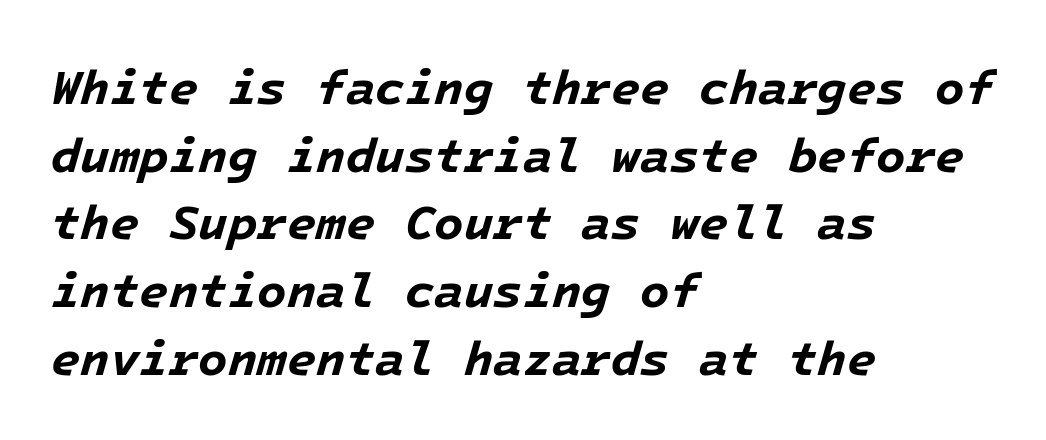
Typesetter's note: full bold, strokes at maximum text heaviness. Here the glyphs are tracked normally, forming tight word shapes. In terms of posture, this sample is oblique. The foot of each line stays bare and open. If you drew a ruler down the left edge, every line would touch it. This sample keeps an unexceptional amount of space between lines.
